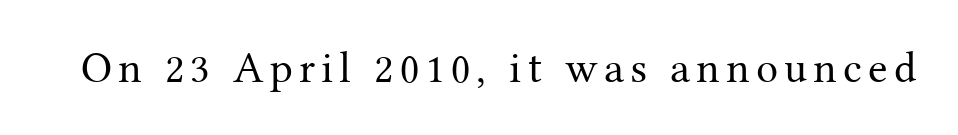
{"serif": "yes", "italic": "no", "bold": "no", "weight": "regular", "width": "normal", "stroke_contrast": "medium", "x_height": "medium", "monospaced": "no", "underline": "no", "glyph_px": 44}
